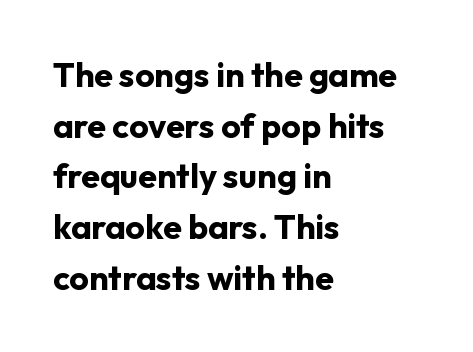
The image shows 34 px bold sans-serif type, upright; set left-aligned, normal line spacing (1.49x), normal letter spacing, not underlined; low stroke contrast and a medium x-height.
